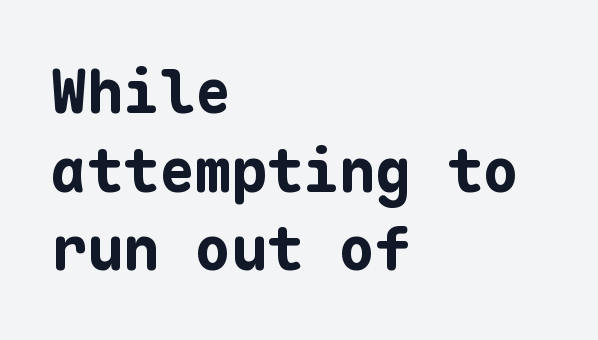
The designer left line spacing at the default. These lines are rendered in a fixed-pitch font. The type is set solid horizontally, with unmodified tracking. All the whitespace from short lines collects on the right. This is the regular roman posture of the typeface. Thick stems and heavy bowls — unmistakably bold.
